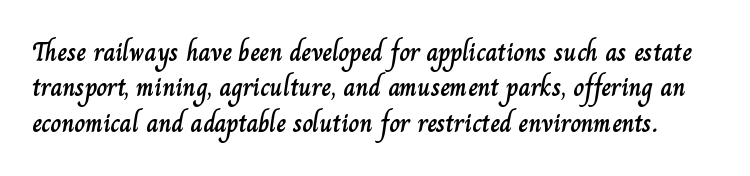
{"underline": "no", "line_spacing": "normal", "line_spacing_ratio": 1.36, "letter_spacing": "normal", "letter_spacing_em": 0.0, "glyph_px": 26}
